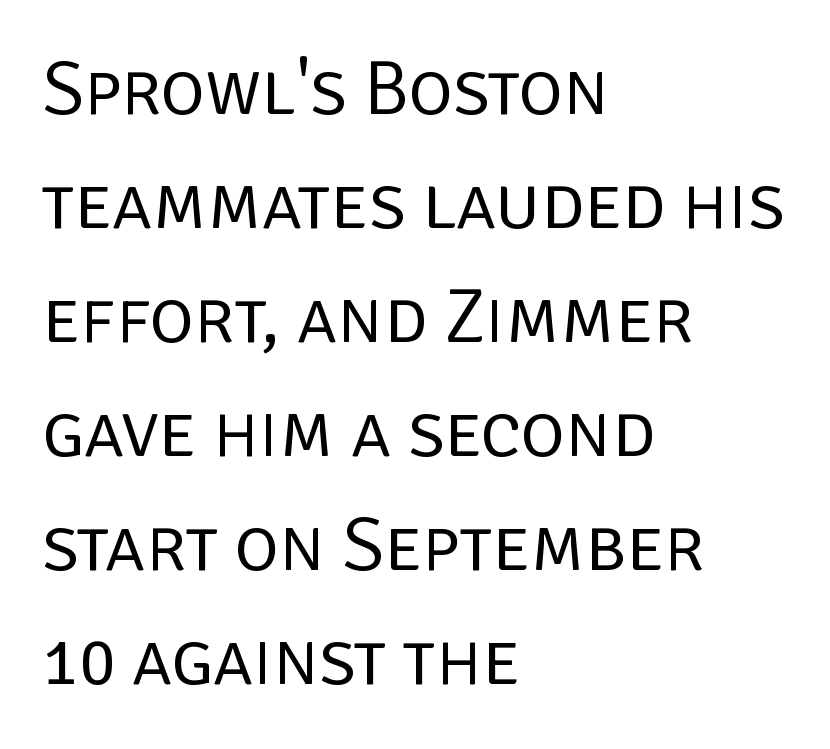
Q: Is the text bold? A: No.
Q: Is the text italic (slanted)? A: No, it is upright.
Q: Is the typeface a serif or a sans-serif typeface? A: Sans-serif.
Q: Is the text underlined? A: No.
Q: How is the paragraph aligned? A: Left-aligned.
Q: Is the spacing between letters normal or unusually wide? A: Normal.
Q: Is the spacing between lines tight, normal or loose? A: Normal.
Q: Width (condensed, normal, or wide)? A: Normal.
Q: Stroke contrast? A: Low.
Q: x-height? A: Large.
Q: Monospaced? A: No.
